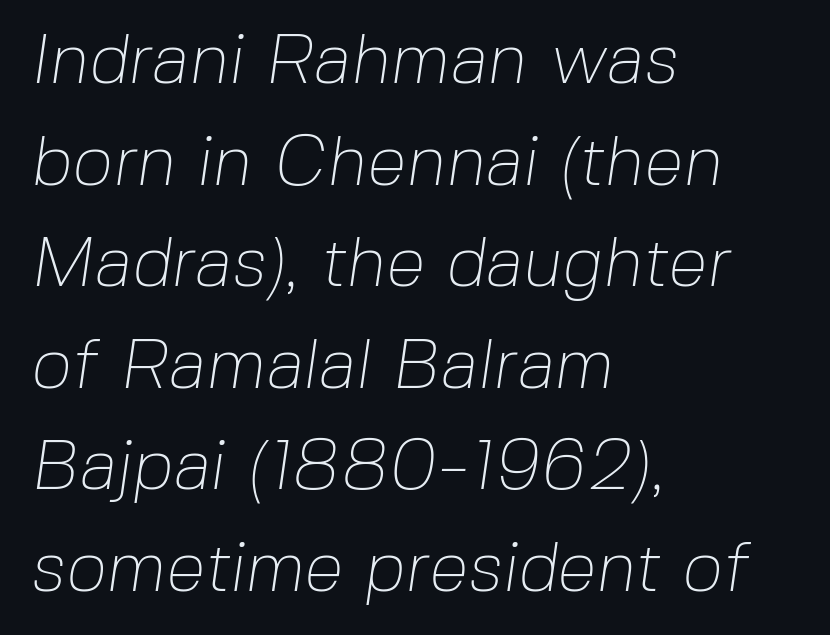
Q: Is the text bold? A: No.
Q: Is the typeface a serif or a sans-serif typeface? A: Sans-serif.
Q: Is the text underlined? A: No.
Q: How is the paragraph aligned? A: Left-aligned.
Q: Is the spacing between letters normal or unusually wide? A: Normal.
Q: Is the spacing between lines tight, normal or loose? A: Normal.
Q: Width (condensed, normal, or wide)? A: Normal.
Q: Stroke contrast? A: Low.
Q: x-height? A: Medium.
Q: Monospaced? A: No.
